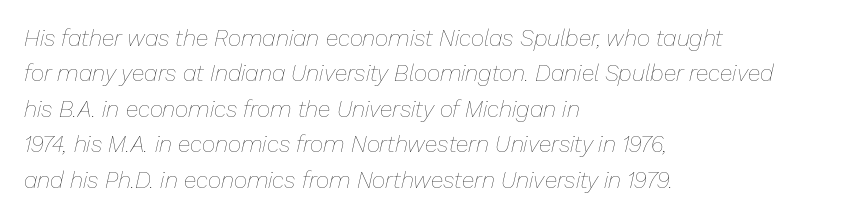
Q: Is the text bold? A: No.
Q: Is the text italic (slanted)? A: Yes, it leans right by about 13 degrees.
Q: Is the text underlined? A: No.
Q: How is the paragraph aligned? A: Left-aligned.
Q: Is the spacing between letters normal or unusually wide? A: Normal.
Q: Is the spacing between lines tight, normal or loose? A: Normal.
